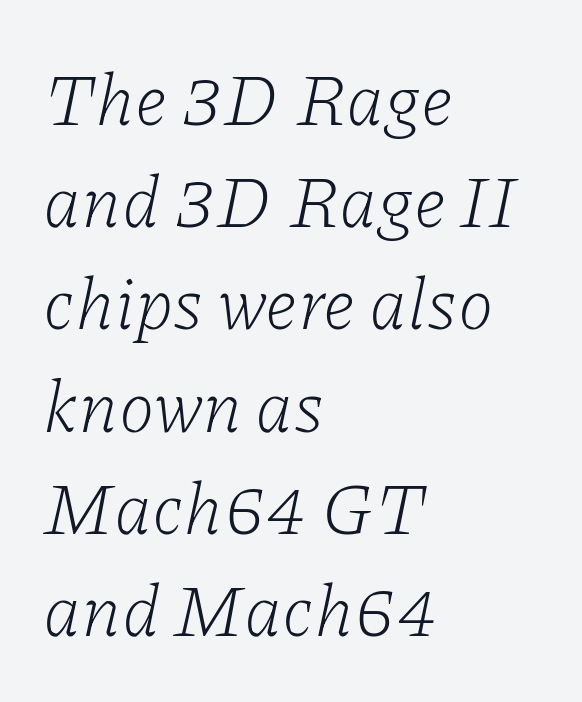
Character widths vary here, with narrow letters taking less room than wide ones. This sample keeps an unexceptional amount of space between lines. Characters are canted at an angle relative to the baseline's perpendicular. This sample is left-justified, so line endings fall wherever the words run out. Stem width sits at or under what a default text font uses. The gap between lines stays unmarked.
